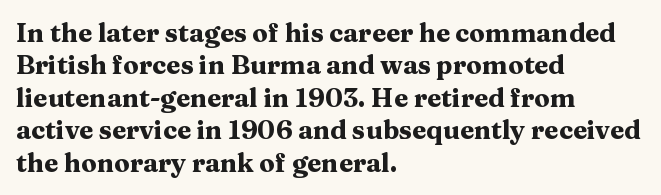
Interline gaps are of average width in this sample. Words float on clear page, feet unadorned. Weight check: bold — yes, fully. These lines were composed using upright roman letters.
